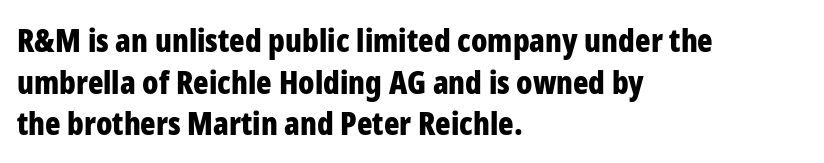
The image shows 32 px bold, condensed sans-serif type, upright; set left-aligned, normal line spacing (1.3x), normal letter spacing, not underlined; low stroke contrast and a medium x-height.
